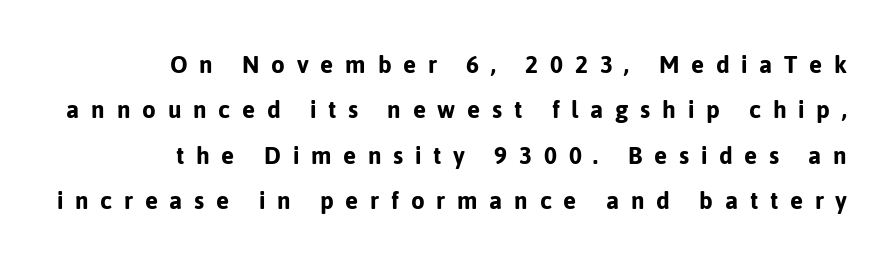
The image shows 28 px sans-serif type, upright; set right-aligned, normal line spacing (1.62x), unusually wide letter spacing (+0.42 em), not underlined; low stroke contrast and a medium x-height.
